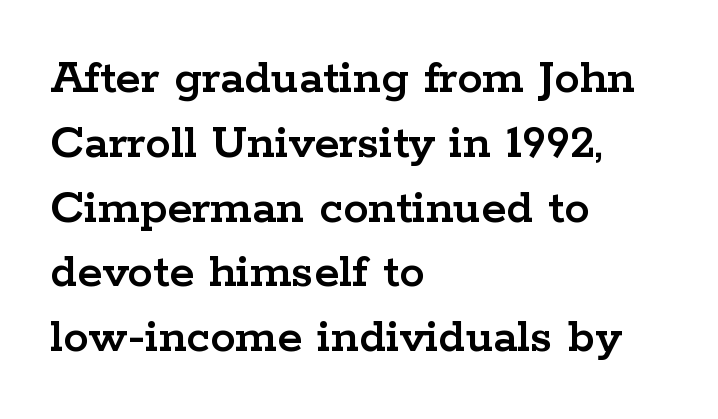
Quick note: interline space is typical. What stands out about the letter spacing? Nothing — it is the standard amount. The letters stand straight up with perfectly vertical stems. The characters display serif detailing at their extremities.
